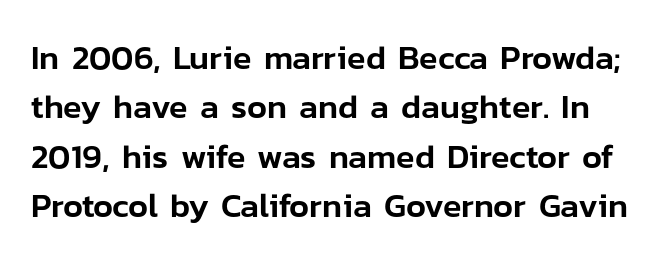
The image shows 34 px sans-serif type, upright; set normal line spacing (1.45x), normal letter spacing, not underlined; low stroke contrast and a medium x-height.
